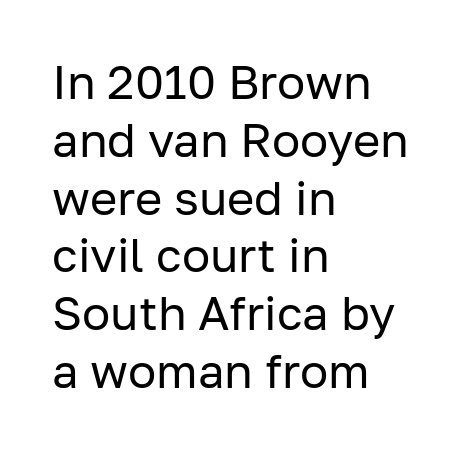
The image shows 47 px regular-weight sans-serif type, upright; set left-aligned, line spacing 1.23x, normal letter spacing, not underlined; low stroke contrast and a medium x-height.
